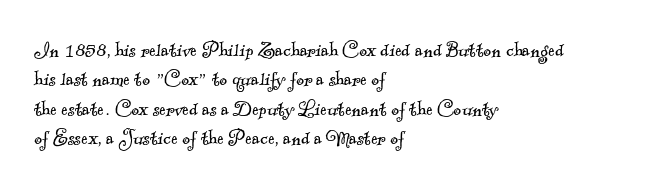
The image shows 24 px text type; set left-aligned, line spacing 1.22x, normal letter spacing, not underlined.
